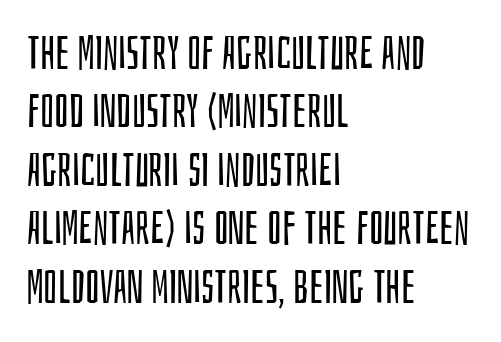
{"serif": "no", "italic": "no", "bold": "no", "weight": "regular", "width": "condensed", "stroke_contrast": "low", "x_height": "large", "monospaced": "no", "underline": "no", "align": "left", "line_spacing": "normal", "line_spacing_ratio": 1.27, "letter_spacing": "normal", "letter_spacing_em": 0.0, "glyph_px": 46}
